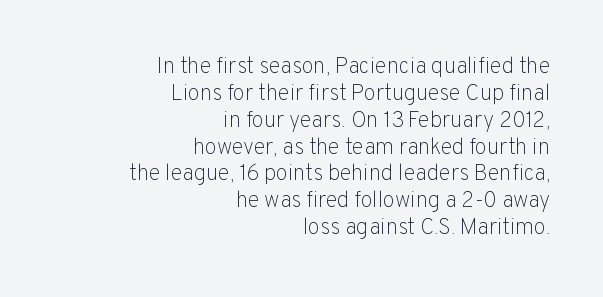
The weight tops out at a normal text grade. The lettering holds an erect, upright posture throughout. Teacher's note: observe the even right margin — that is flush-right alignment. Bare-footed words on every line.
